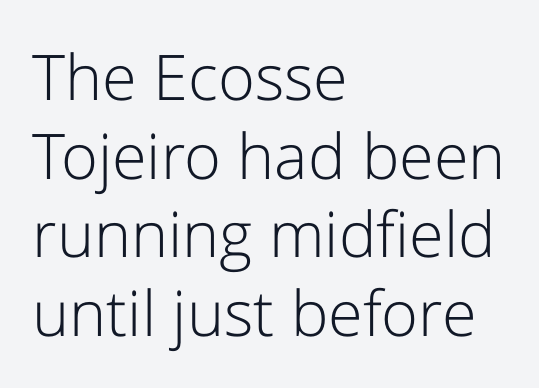
{"serif": "no", "italic": "no", "bold": "no", "weight": "light", "width": "normal", "stroke_contrast": "low", "x_height": "medium", "monospaced": "no", "underline": "no", "align": "left", "line_spacing": "normal", "line_spacing_ratio": 1.25, "letter_spacing": "normal", "letter_spacing_em": 0.0, "glyph_px": 63}
